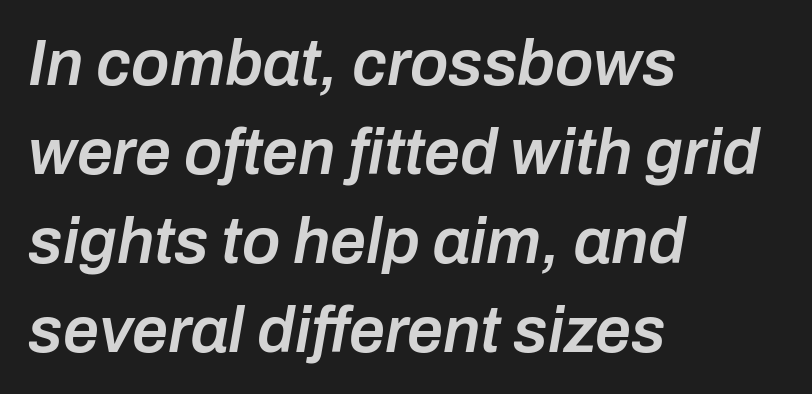
Q: Is the text bold? A: Semi-bold.
Q: Is the text italic (slanted)? A: Yes, it leans right by about 10 degrees.
Q: Is the text underlined? A: No.
Q: How is the paragraph aligned? A: Left-aligned.
Q: Is the spacing between letters normal or unusually wide? A: Normal.
Q: Is the spacing between lines tight, normal or loose? A: Normal.
Q: Width (condensed, normal, or wide)? A: Normal.
Q: Stroke contrast? A: Low.
Q: x-height? A: Medium.
Q: Monospaced? A: No.
